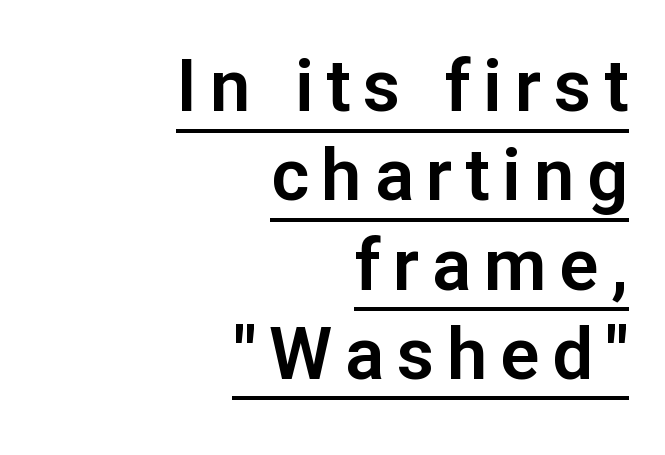
Q: Is the text italic (slanted)? A: No, it is upright.
Q: Is the typeface a serif or a sans-serif typeface? A: Sans-serif.
Q: Is the text underlined? A: Yes.
Q: How is the paragraph aligned? A: Right-aligned.
Q: Width (condensed, normal, or wide)? A: Normal.
Q: Stroke contrast? A: Low.
Q: x-height? A: Medium.
Q: Monospaced? A: No.
